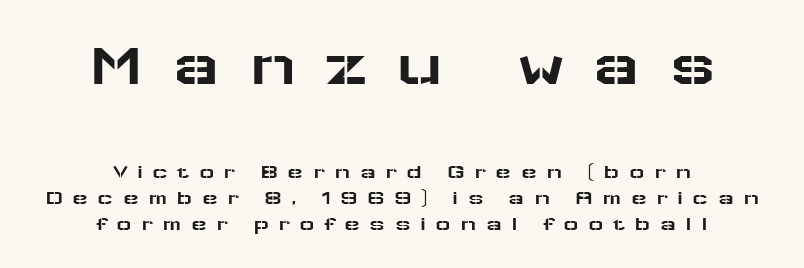
Letters rest on an invisible, unmarked baseline. Alignment: centered. In terms of letterform style, serifs are entirely absent. A roman cut, with each character standing at attention. Letter spacing: wide.
